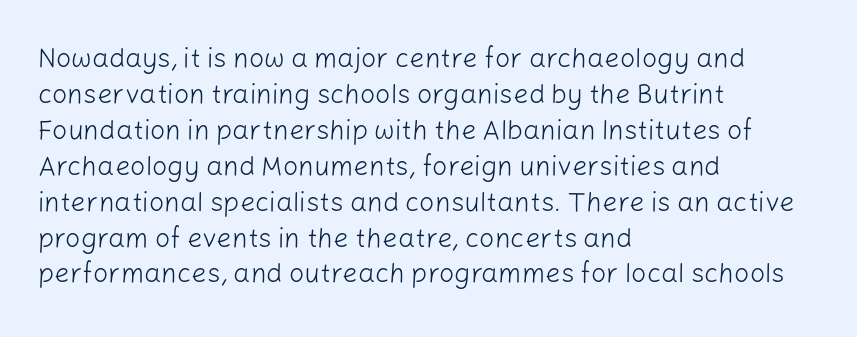
A clean baseline with only descenders dipping below it. The letters stand upright; this is a roman face. The letterforms sit shoulder to shoulder at normal distance. The compositor pushed each line to the left boundary.
